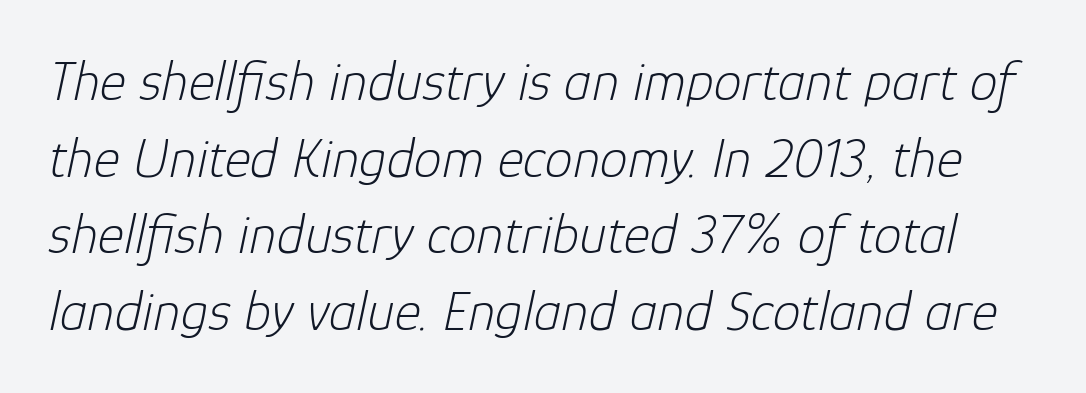
{"italic": "yes", "lean": "right", "slant_degrees": 12, "bold": "no", "weight": "light", "width": "normal", "stroke_contrast": "low", "x_height": "medium", "monospaced": "no", "underline": "no", "line_spacing": "normal", "line_spacing_ratio": 1.37, "letter_spacing": "normal", "letter_spacing_em": 0.0, "glyph_px": 56}
